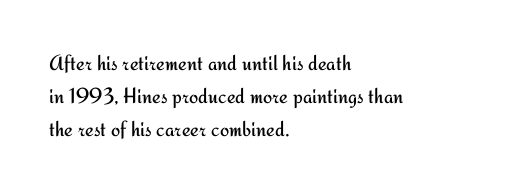
Tall strokes in this sample are plumb rather than angled. Weight: regular or lighter. Tracking value appears to be zero — textbook default spacing. The passage shown stacks its lines at a standard gap. The lines in this sample share a left origin and differ only in where they stop. Anything drawn beneath the words? Only blank space.
